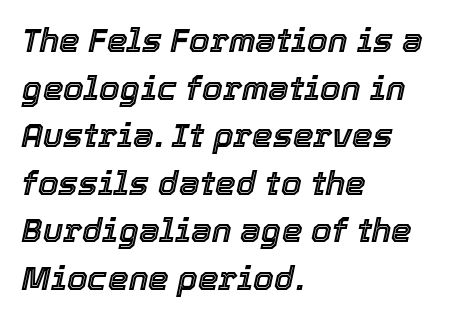
{"italic": "yes", "lean": "right", "slant_degrees": 12, "width": "normal", "x_height": "medium", "monospaced": "no", "underline": "no", "align": "left", "line_spacing": "normal", "line_spacing_ratio": 1.44, "letter_spacing": "normal", "letter_spacing_em": 0.0, "glyph_px": 33}
